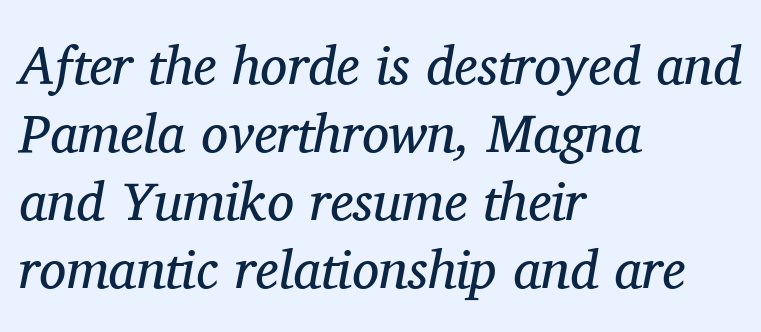
Observe the ordinary spacing: letters are neighbours, not strangers. These lines sit exactly where default settings would place them. Is this a sans? No — the strokes have serifs. Each stroke keeps to a modest, everyday thickness or less. Character widths vary here, with narrow letters taking less room than wide ones. Rendered with sloped, italic letterforms.
